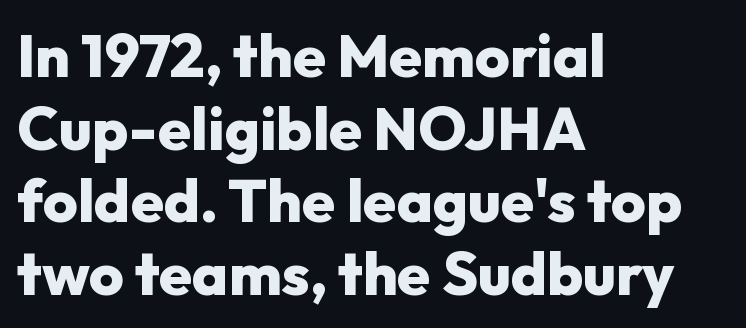
The image shows 60 px heavy sans-serif type, upright; set left-aligned, line spacing 1.21x, normal letter spacing, not underlined; low stroke contrast and a medium x-height.
